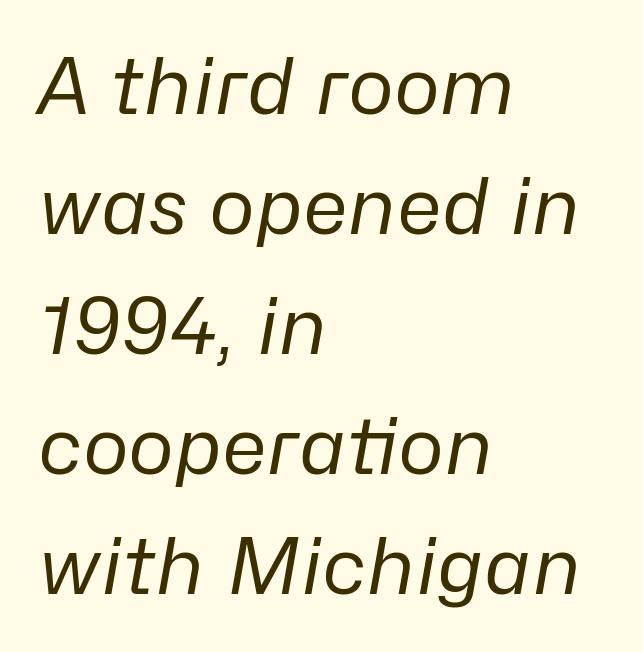
Q: Is the text bold? A: No.
Q: Is the text italic (slanted)? A: Yes, it leans right by about 10 degrees.
Q: Is the text underlined? A: No.
Q: How is the paragraph aligned? A: Left-aligned.
Q: Is the spacing between letters normal or unusually wide? A: Normal.
Q: Is the spacing between lines tight, normal or loose? A: Normal.
Q: Width (condensed, normal, or wide)? A: Normal.
Q: Stroke contrast? A: Low.
Q: x-height? A: Medium.
Q: Monospaced? A: No.
